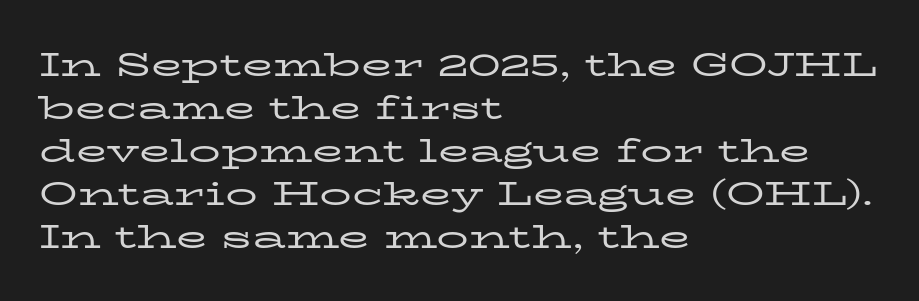
The image shows 32 px regular-weight, wide serif type, upright; set left-aligned, normal line spacing (1.34x), normal letter spacing, not underlined; low stroke contrast and a medium x-height.
